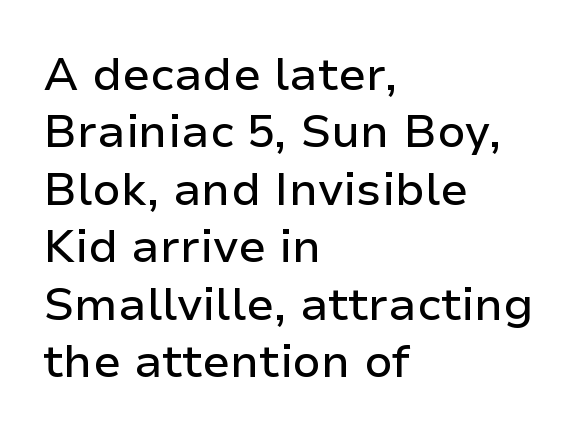
Q: Is the text italic (slanted)? A: No, it is upright.
Q: Is the typeface a serif or a sans-serif typeface? A: Sans-serif.
Q: Is the text underlined? A: No.
Q: How is the paragraph aligned? A: Left-aligned.
Q: Is the spacing between letters normal or unusually wide? A: Normal.
Q: Is the spacing between lines tight, normal or loose? A: Normal.
Q: Width (condensed, normal, or wide)? A: Normal.
Q: Stroke contrast? A: Low.
Q: x-height? A: Medium.
Q: Monospaced? A: No.
